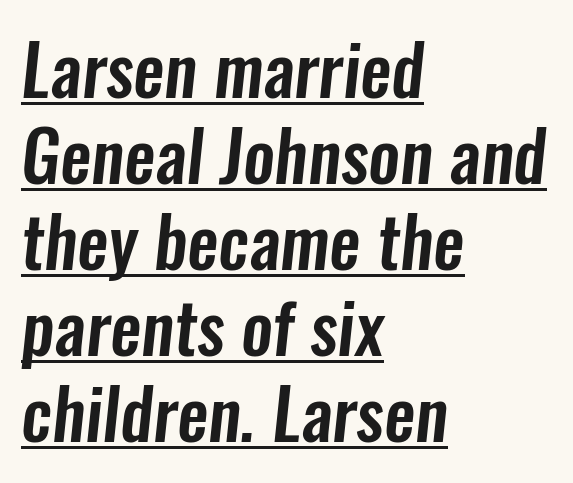
Q: Is the typeface a serif or a sans-serif typeface? A: Sans-serif.
Q: Is the text underlined? A: Yes.
Q: How is the paragraph aligned? A: Left-aligned.
Q: Is the spacing between letters normal or unusually wide? A: Normal.
Q: Width (condensed, normal, or wide)? A: Condensed.
Q: Stroke contrast? A: Low.
Q: x-height? A: Medium.
Q: Monospaced? A: No.
